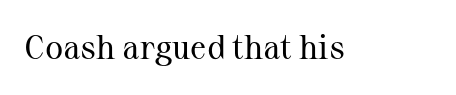
Q: Is the text bold? A: No.
Q: Is the text italic (slanted)? A: No, it is upright.
Q: Is the typeface a serif or a sans-serif typeface? A: Serif.
Q: Is the text underlined? A: No.
Q: Is the spacing between letters normal or unusually wide? A: Normal.
Q: Width (condensed, normal, or wide)? A: Normal.
Q: Stroke contrast? A: Medium.
Q: x-height? A: Medium.
Q: Monospaced? A: No.
